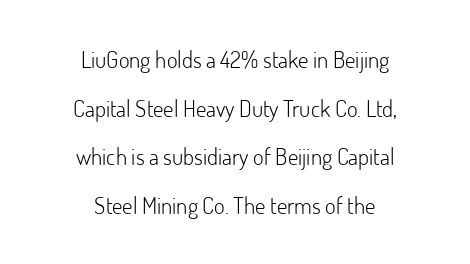
A typesetter would mark this as roman, not italic. The passage shown has conventional tracking throughout. Students, observe: this is what heavily led, spacious text looks like. Type without underlining. A student would call this center alignment; a typographer would say set centered. The font sits on the lighter half of the weight spectrum, regular included.
